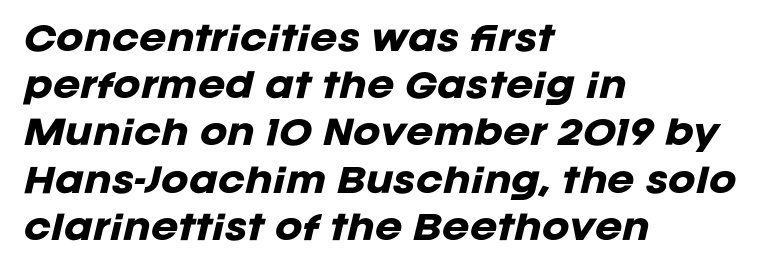
The image shows 33 px heavy type, italic (leaning right); set left-aligned, normal line spacing (1.43x), normal letter spacing, not underlined; low stroke contrast and a large x-height.
